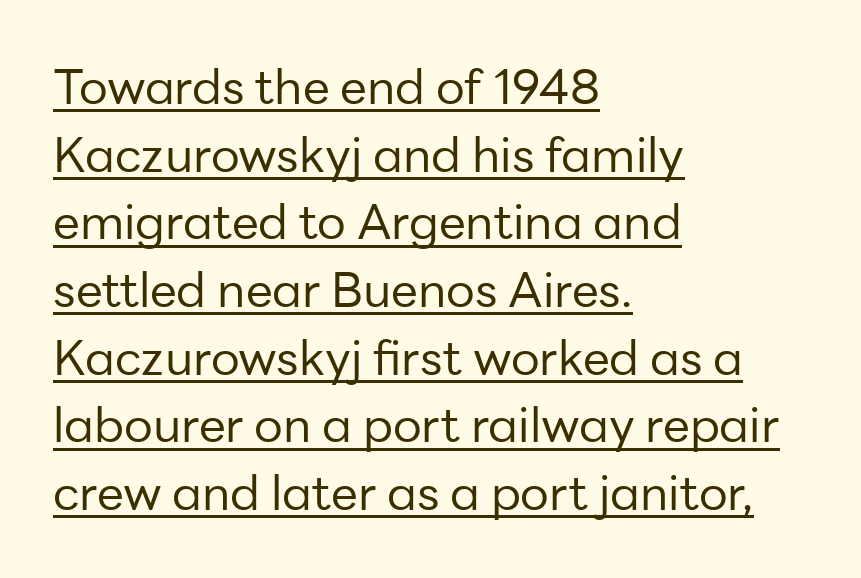
Q: Is the text bold? A: No.
Q: Is the text italic (slanted)? A: No, it is upright.
Q: Is the typeface a serif or a sans-serif typeface? A: Sans-serif.
Q: Is the text underlined? A: Yes.
Q: How is the paragraph aligned? A: Left-aligned.
Q: Is the spacing between letters normal or unusually wide? A: Normal.
Q: Is the spacing between lines tight, normal or loose? A: Normal.
Q: Width (condensed, normal, or wide)? A: Normal.
Q: Stroke contrast? A: Low.
Q: x-height? A: Medium.
Q: Monospaced? A: No.
